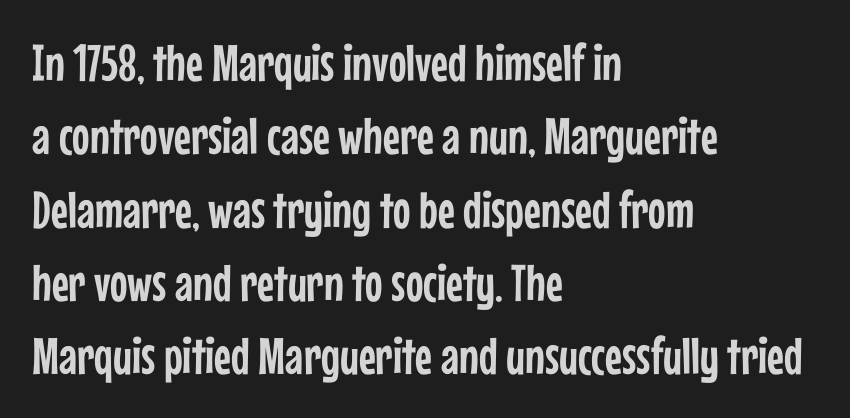
{"serif": "no", "italic": "no", "width": "condensed", "stroke_contrast": "low", "x_height": "medium", "monospaced": "no", "underline": "no", "align": "left", "line_spacing": "normal", "line_spacing_ratio": 1.41, "letter_spacing": "normal", "letter_spacing_em": 0.0, "glyph_px": 52}
